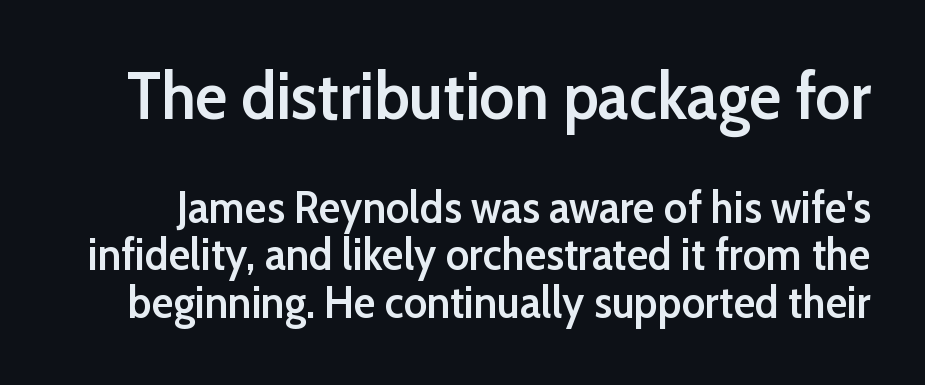
{"serif": "no", "italic": "no", "bold": "semi", "weight": "semibold", "width": "normal", "stroke_contrast": "low", "x_height": "medium", "monospaced": "no", "underline": "no", "line_spacing": "tight", "line_spacing_ratio": 1.06, "letter_spacing": "normal", "letter_spacing_em": 0.0, "larger_block": "first", "size_ratio": 1.49, "glyph_px": 67}
